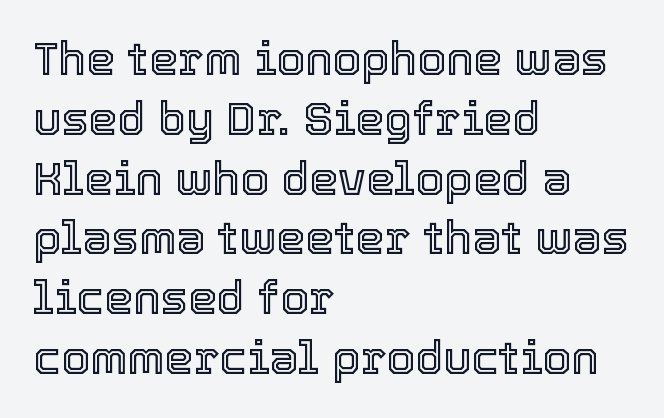
The image shows 46 px text type, upright; set left-aligned, normal line spacing (1.3x), normal letter spacing, not underlined; a medium x-height.
